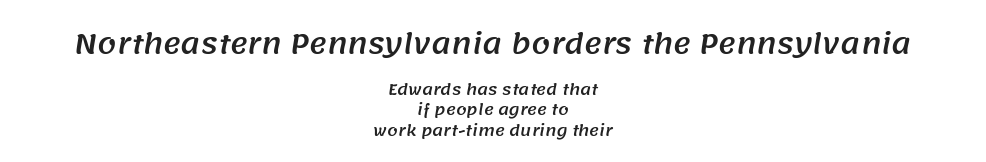
The image shows 27 px text type; set centered, normal line spacing (1.35x), normal letter spacing, not underlined; the first (top) block is 1.8x larger.
